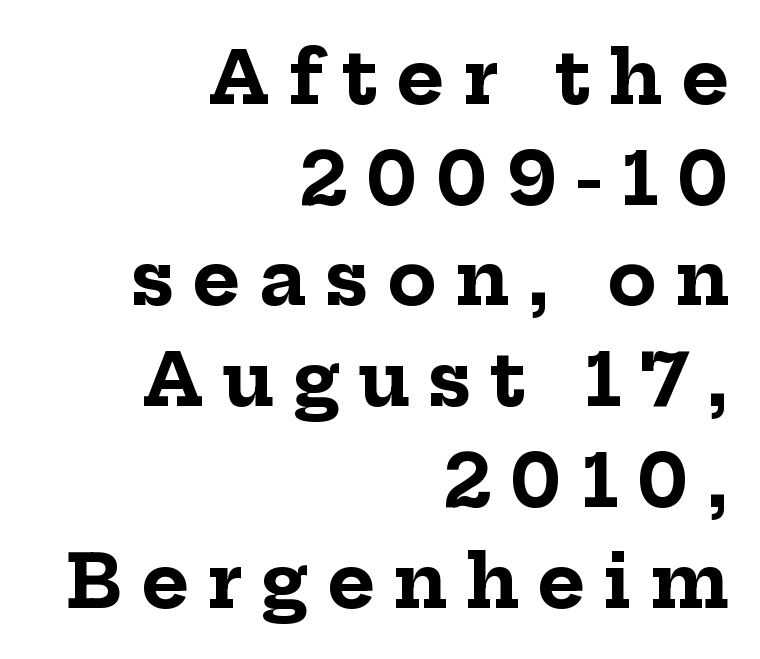
Regarding leading, the lines here are spaced in the standard way. Each letter keeps its own natural width here, so spacing adapts to shape. Typographically, this falls in the serif category. Any mark beneath the type? The region is blank. Ordinary non-slanted type is in use.
